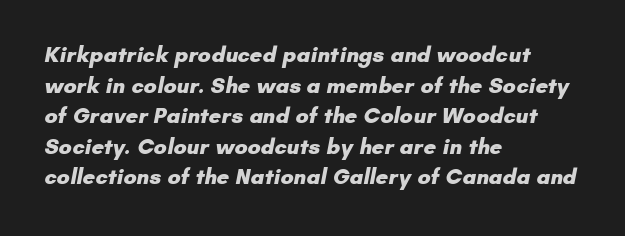
Q: Is the text bold? A: Yes.
Q: Is the text underlined? A: No.
Q: How is the paragraph aligned? A: Left-aligned.
Q: Is the spacing between letters normal or unusually wide? A: Normal.
Q: Is the spacing between lines tight, normal or loose? A: Normal.
